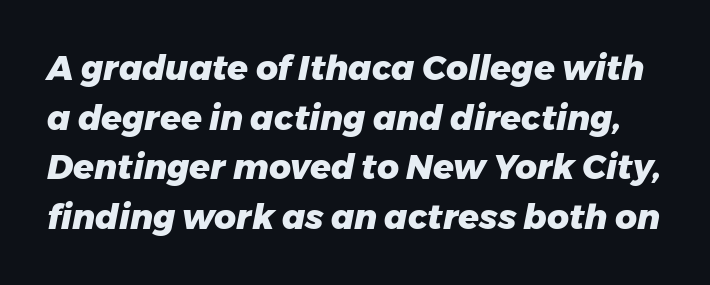
Q: Is the text bold? A: Yes.
Q: Is the text italic (slanted)? A: Yes, it leans right by about 11 degrees.
Q: Is the text underlined? A: No.
Q: Is the spacing between letters normal or unusually wide? A: Normal.
Q: Is the spacing between lines tight, normal or loose? A: Normal.
Q: Width (condensed, normal, or wide)? A: Normal.
Q: Stroke contrast? A: Low.
Q: x-height? A: Medium.
Q: Monospaced? A: No.
